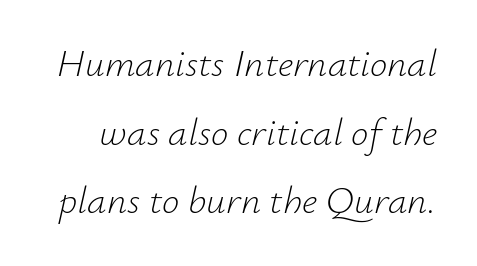
{"italic": "yes", "lean": "right", "slant_degrees": 12, "bold": "no", "weight": "light", "width": "normal", "stroke_contrast": "low", "x_height": "small", "monospaced": "no", "underline": "no", "line_spacing_ratio": 1.76, "letter_spacing": "normal", "letter_spacing_em": 0.0, "glyph_px": 39}
